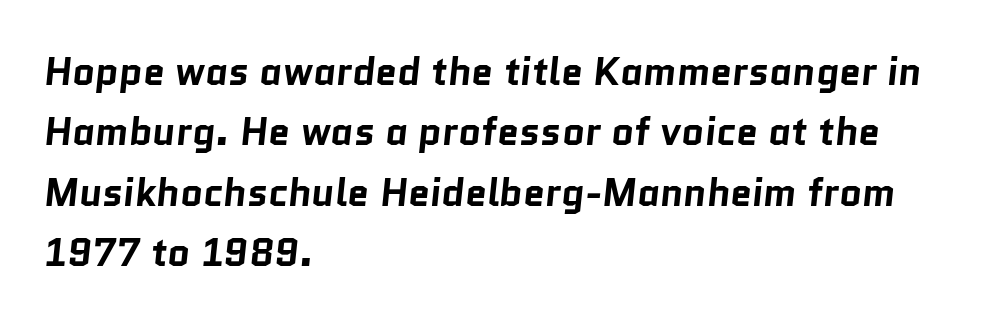
The image shows 39 px bold sans-serif type; set left-aligned, normal line spacing (1.55x), normal letter spacing, not underlined; low stroke contrast and a medium x-height.
